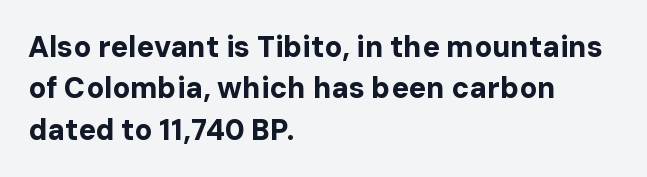
Layout note: lines flush left. Ordinary non-slanted type is in use. Look at the bottom of the vertical strokes: they stop flat, with no serifs. The letters sit at their default tracking, neither squeezed nor spread. Quick note: underline off.
